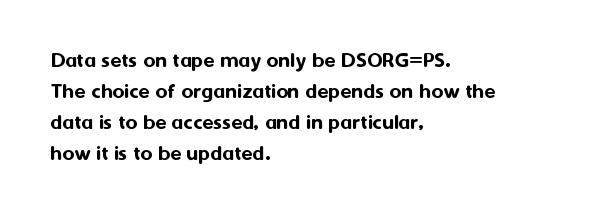
The designer left line spacing at the default. Glance below the letters and you will spot only blank space. The letters sit at their default tracking, neither squeezed nor spread. If you drew a line through each stem, it would be perfectly vertical. The compositor pushed each line to the left boundary.
